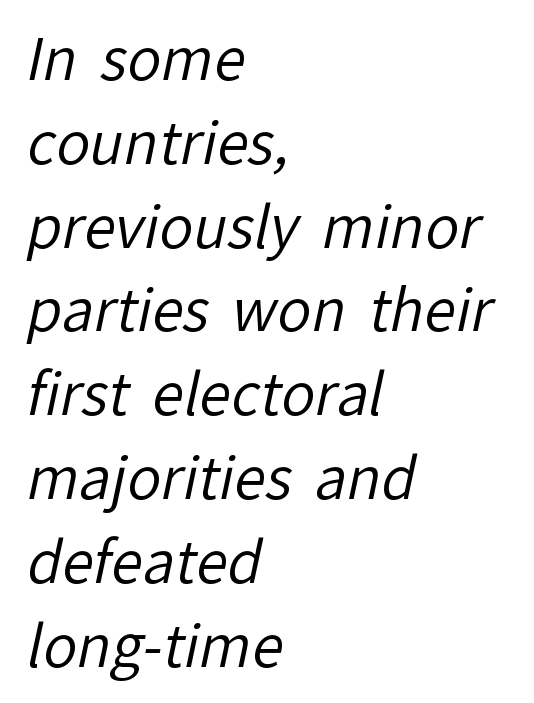
{"serif": "no", "bold": "no", "weight": "regular", "width": "normal", "stroke_contrast": "low", "x_height": "medium", "monospaced": "no", "underline": "no", "align": "left", "line_spacing": "normal", "line_spacing_ratio": 1.47, "letter_spacing": "normal", "letter_spacing_em": 0.0, "glyph_px": 57}
